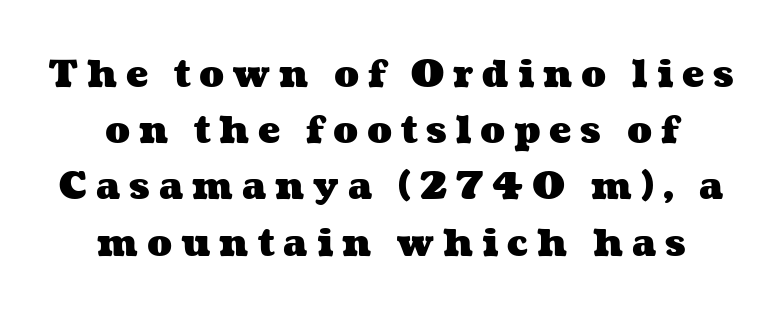
Whoever set this chose a conventional vertical rhythm. Emphasis by weight is at full strength: bold. Descenders are the only things crossing below the line. Spacing between characters has been opened up far beyond the box default. Proportional: the letters do not fall into vertical columns.
